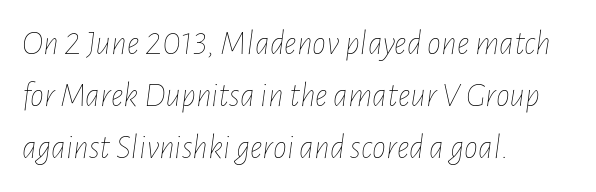
The image shows 35 px thin, condensed type, italic (leaning right); set left-aligned, normal line spacing (1.49x), normal letter spacing, not underlined; low stroke contrast and a medium x-height.
